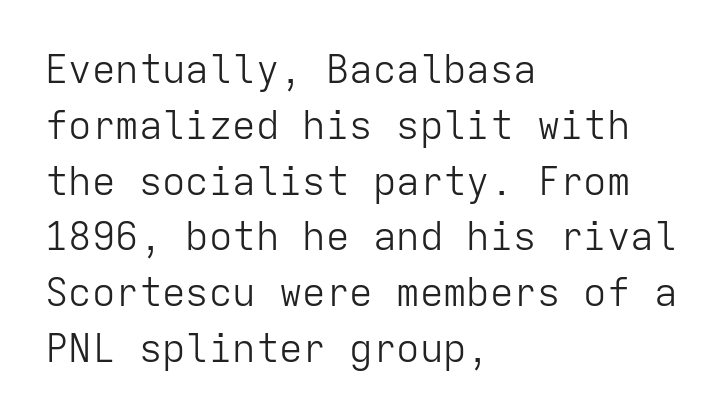
{"serif": "no", "italic": "no", "bold": "no", "weight": "light", "width": "normal", "stroke_contrast": "low", "x_height": "medium", "monospaced": "yes", "underline": "no", "align": "left", "line_spacing": "normal", "line_spacing_ratio": 1.43, "letter_spacing": "normal", "letter_spacing_em": 0.0, "glyph_px": 39}
